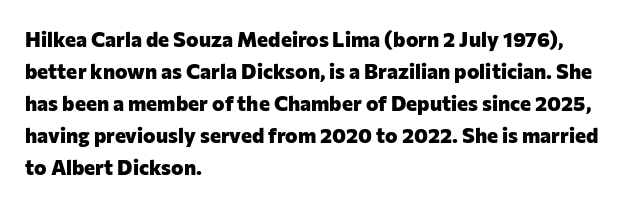
Q: Is the text bold? A: Yes.
Q: Is the text italic (slanted)? A: No, it is upright.
Q: Is the text underlined? A: No.
Q: How is the paragraph aligned? A: Left-aligned.
Q: Is the spacing between letters normal or unusually wide? A: Normal.
Q: Is the spacing between lines tight, normal or loose? A: Normal.
